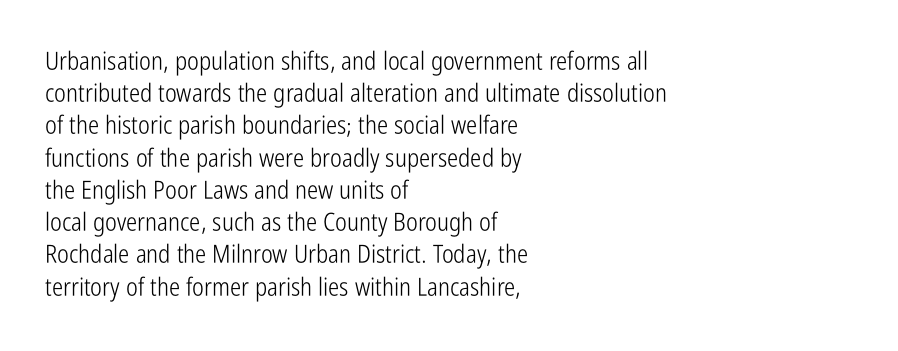
The image shows 25 px text type, upright; set left-aligned, normal line spacing (1.29x), normal letter spacing, not underlined.
